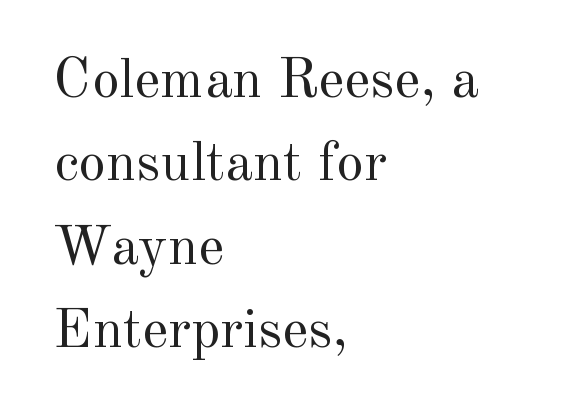
The image shows 56 px regular-weight serif type, upright; set left-aligned, normal line spacing (1.49x), normal letter spacing, not underlined; a small x-height.
